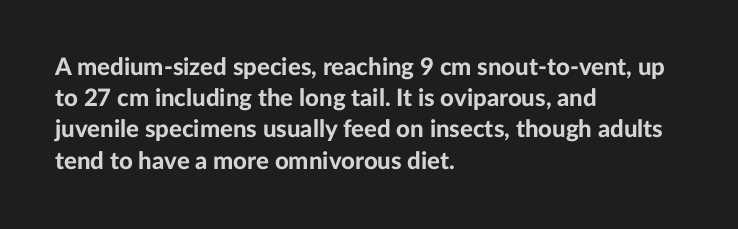
{"italic": "no", "bold": "yes", "underline": "no", "align": "left", "line_spacing": "normal", "line_spacing_ratio": 1.3, "letter_spacing": "normal", "letter_spacing_em": 0.0, "glyph_px": 24}
